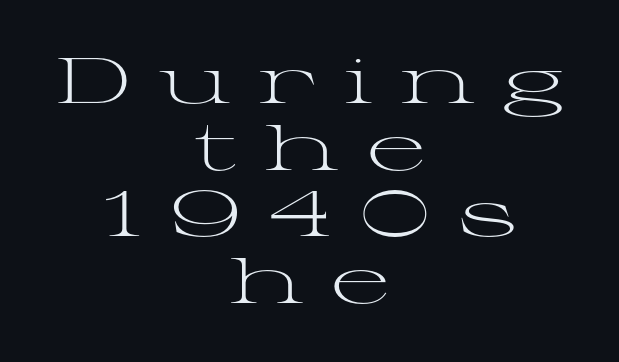
The image shows 64 px light, wide serif type, upright; set centered, tight line spacing (1.04x), unusually wide letter spacing (+0.42 em), not underlined; medium stroke contrast and a medium x-height.
